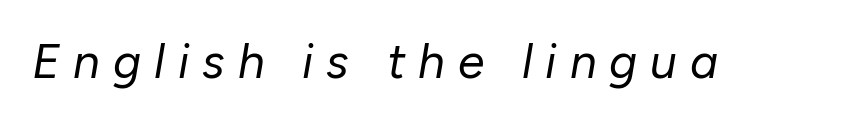
The image shows 48 px regular-weight type, italic (leaning right); set unusually wide letter spacing (+0.27 em), not underlined; low stroke contrast and a medium x-height.
